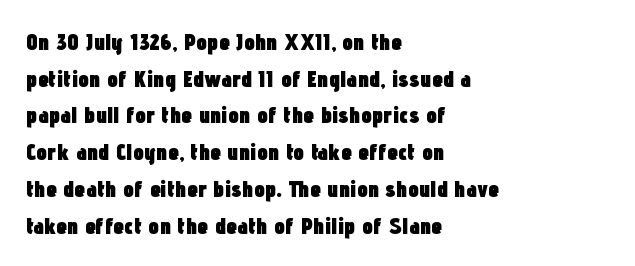
{"italic": "no", "bold": "yes", "underline": "no", "align": "left", "line_spacing": "normal", "line_spacing_ratio": 1.53, "letter_spacing": "normal", "letter_spacing_em": 0.0, "glyph_px": 24}
